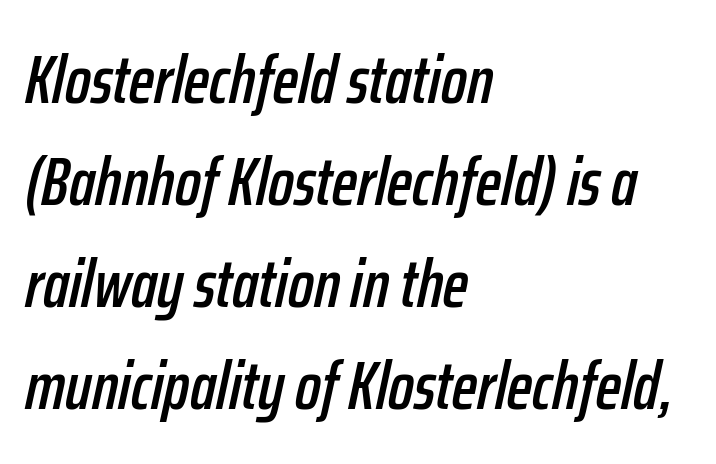
The image shows 68 px condensed type, italic (leaning right); set left-aligned, normal line spacing (1.5x), normal letter spacing, not underlined; low stroke contrast and a medium x-height.
